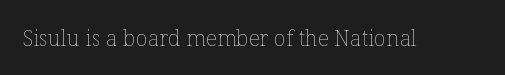
Q: Is the text bold? A: No.
Q: Is the text italic (slanted)? A: No, it is upright.
Q: Is the text underlined? A: No.
Q: Is the spacing between letters normal or unusually wide? A: Normal.
